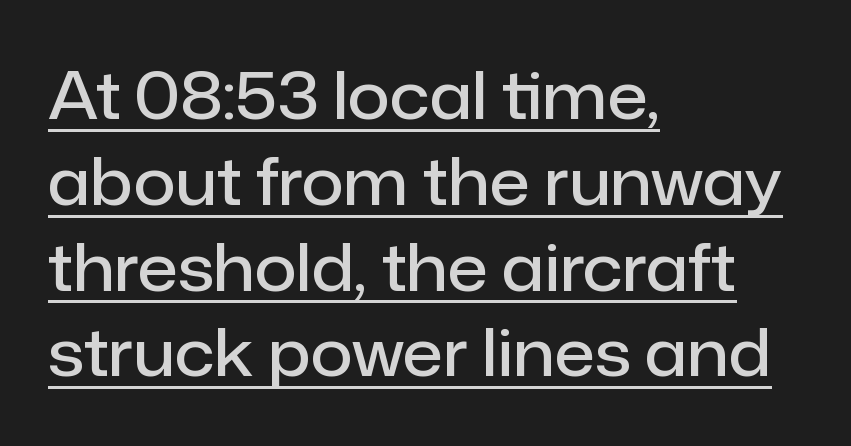
The image shows 65 px semibold sans-serif type, upright; set left-aligned, normal line spacing (1.32x), normal letter spacing, underlined; low stroke contrast and a medium x-height.
